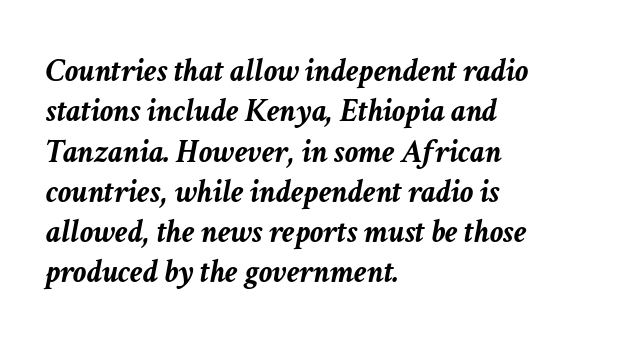
{"italic": "yes", "lean": "right", "slant_degrees": 11, "bold": "yes", "weight": "semibold", "width": "normal", "stroke_contrast": "low", "x_height": "medium", "monospaced": "no", "underline": "no", "align": "left", "line_spacing_ratio": 1.22, "letter_spacing": "normal", "letter_spacing_em": 0.0, "glyph_px": 33}
